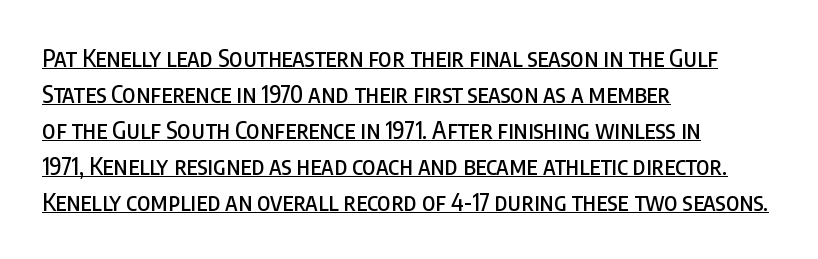
Q: Is the text italic (slanted)? A: No, it is upright.
Q: Is the text underlined? A: Yes.
Q: How is the paragraph aligned? A: Left-aligned.
Q: Is the spacing between letters normal or unusually wide? A: Normal.
Q: Is the spacing between lines tight, normal or loose? A: Normal.
